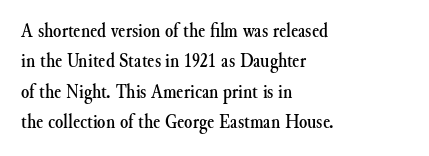
The image shows 21 px text type, upright; set left-aligned, normal line spacing (1.45x), normal letter spacing, not underlined.
